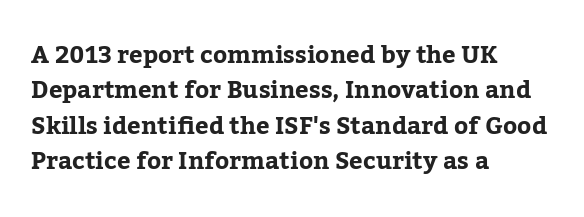
{"italic": "no", "underline": "no", "align": "left", "line_spacing": "normal", "line_spacing_ratio": 1.47, "letter_spacing": "normal", "letter_spacing_em": 0.0, "glyph_px": 24}
